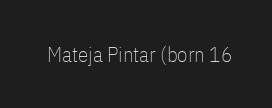
{"italic": "no", "bold": "no", "underline": "no", "letter_spacing": "normal", "letter_spacing_em": 0.0, "glyph_px": 21}
